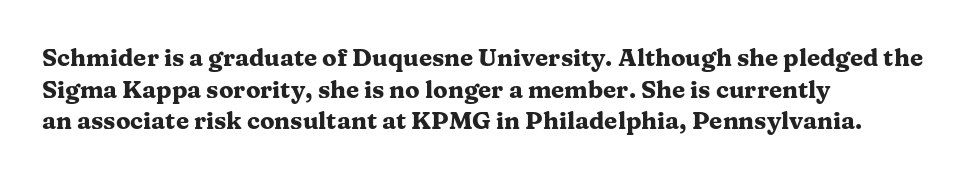
Q: Is the text bold? A: Yes.
Q: Is the text italic (slanted)? A: No, it is upright.
Q: Is the text underlined? A: No.
Q: How is the paragraph aligned? A: Left-aligned.
Q: Is the spacing between letters normal or unusually wide? A: Normal.
Q: Is the spacing between lines tight, normal or loose? A: Normal.
